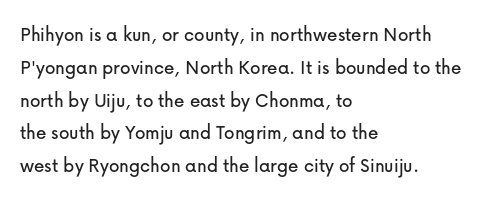
The image shows 21 px text type, upright; set left-aligned, normal line spacing (1.56x), normal letter spacing, not underlined.
